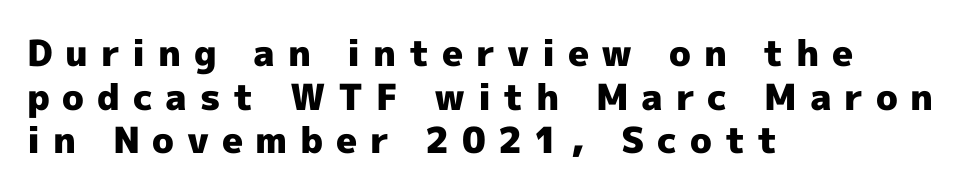
The image shows 36 px heavy sans-serif type, upright; set left-aligned, line spacing 1.21x, unusually wide letter spacing (+0.35 em), not underlined; a medium x-height.
